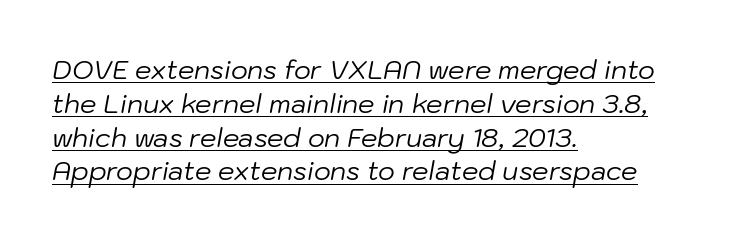
The image shows 26 px text type, italic (leaning right); set left-aligned, normal line spacing (1.3x), normal letter spacing, underlined.
